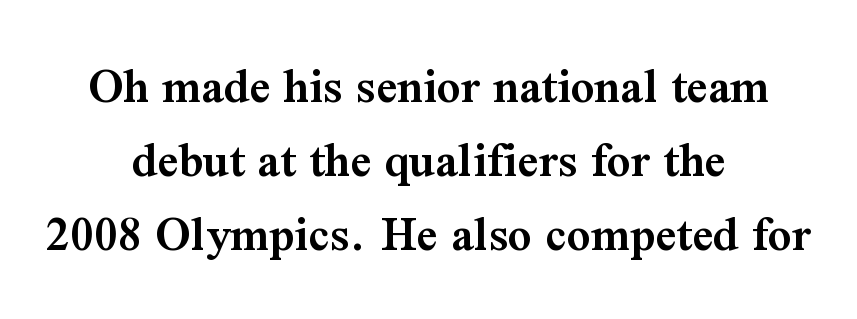
The image shows 52 px semibold serif type, upright; set centered, normal line spacing (1.42x), normal letter spacing, not underlined; medium stroke contrast and a medium x-height.
